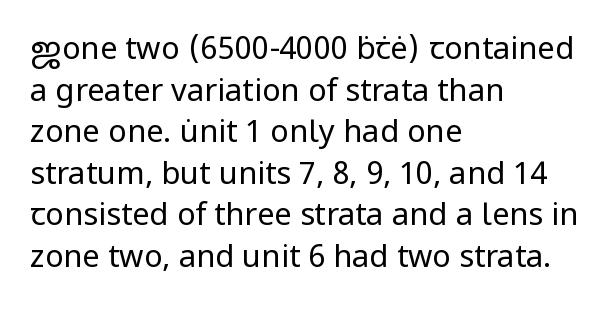
{"serif": "no", "italic": "no", "bold": "no", "weight": "regular", "width": "normal", "stroke_contrast": "low", "x_height": "medium", "monospaced": "no", "underline": "no", "align": "left", "line_spacing": "normal", "line_spacing_ratio": 1.34, "letter_spacing": "normal", "letter_spacing_em": 0.0, "glyph_px": 31}
